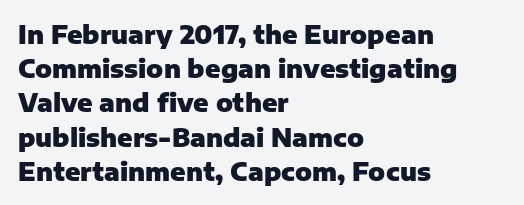
The image shows 25 px bold type, upright; set left-aligned, normal line spacing (1.37x), normal letter spacing, not underlined.
